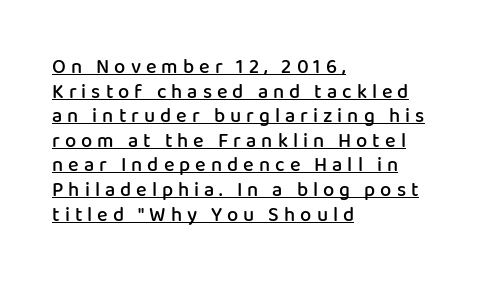
The image shows 20 px text type, upright; set left-aligned, line spacing 1.23x, unusually wide letter spacing (+0.25 em), underlined.
